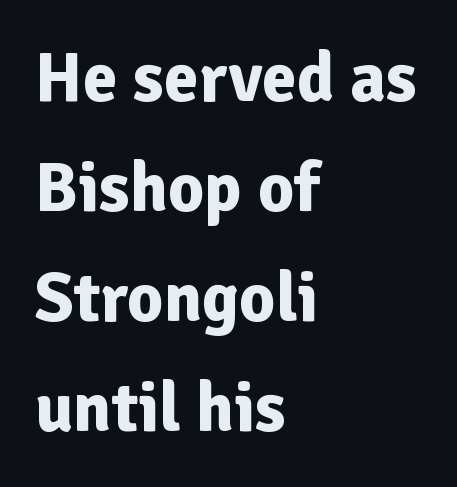
The image shows 70 px bold sans-serif type, upright; set left-aligned, normal line spacing (1.57x), normal letter spacing, not underlined; low stroke contrast and a medium x-height.
